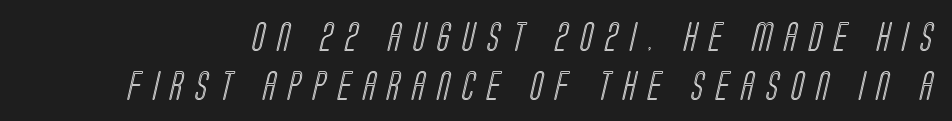
Q: Is the text underlined? A: No.
Q: Is the spacing between letters normal or unusually wide? A: Unusually wide.
Q: Is the spacing between lines tight, normal or loose? A: Normal.
Q: Width (condensed, normal, or wide)? A: Condensed.
Q: x-height? A: Large.
Q: Monospaced? A: No.
